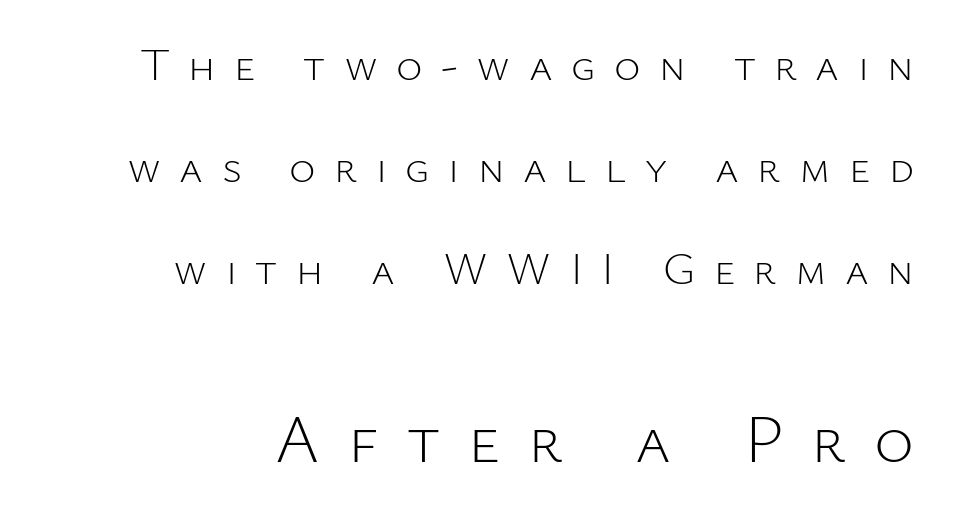
Whoever set this made the second block the dominant, larger element. Every character sits straight up, as roman type does. On a weight scale, this lands at 450 or below. Baseline-to-baseline distance is far greater than the letter height.
